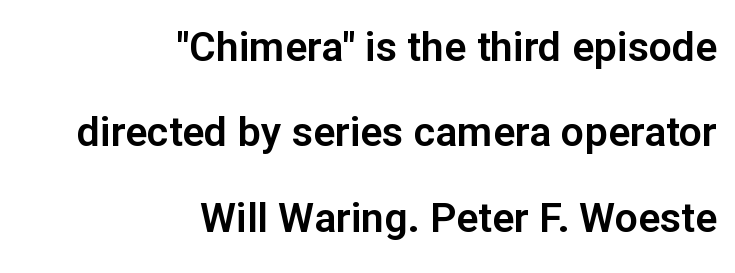
Q: Is the text italic (slanted)? A: No, it is upright.
Q: Is the typeface a serif or a sans-serif typeface? A: Sans-serif.
Q: Is the text underlined? A: No.
Q: How is the paragraph aligned? A: Right-aligned.
Q: Is the spacing between letters normal or unusually wide? A: Normal.
Q: Is the spacing between lines tight, normal or loose? A: Loose.
Q: Width (condensed, normal, or wide)? A: Normal.
Q: Stroke contrast? A: Low.
Q: x-height? A: Medium.
Q: Monospaced? A: No.
